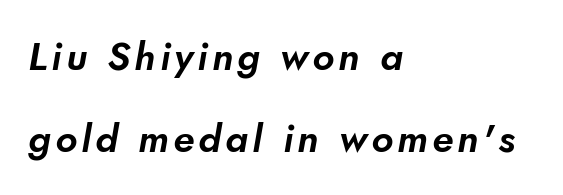
Spacing verdict: proportional, widths tailored to each character. These lines are set flush left with a ragged right edge. Reading down the column, the eye jumps a long way to each next line. Underline: absent.
